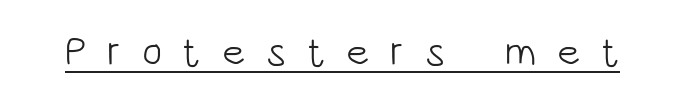
The image shows 42 px light, condensed sans-serif type, upright; set unusually wide letter spacing (+0.49 em), underlined; low stroke contrast and a large x-height.
